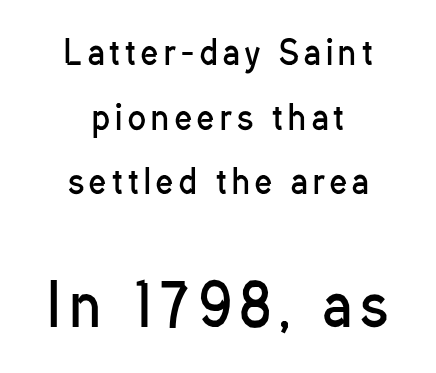
Style check: upright. You could fit nearly another row in the gap between these rows. The letters in the lower block stand taller than those in the block above. The strokes are not fattened; the text isn't bold.
